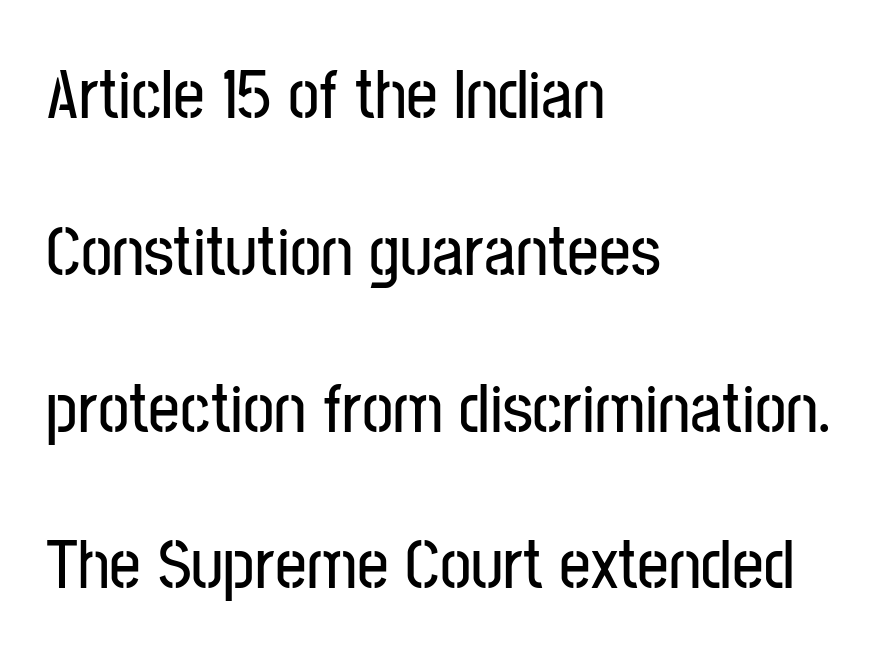
The image shows 70 px condensed sans-serif type, upright; set left-aligned, loose line spacing (2.24x), normal letter spacing, not underlined; low stroke contrast and a medium x-height.
